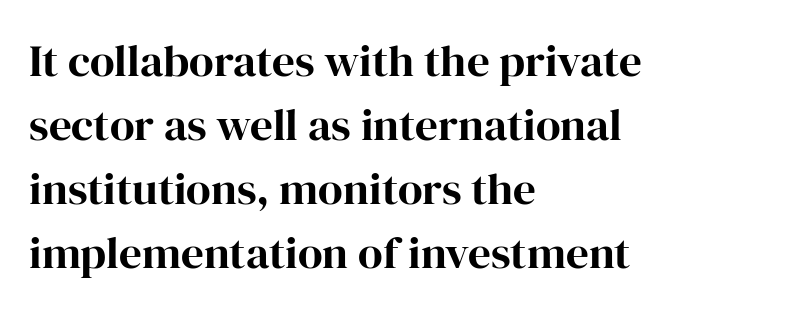
Q: Is the text italic (slanted)? A: No, it is upright.
Q: Is the typeface a serif or a sans-serif typeface? A: Serif.
Q: Is the text underlined? A: No.
Q: How is the paragraph aligned? A: Left-aligned.
Q: Is the spacing between letters normal or unusually wide? A: Normal.
Q: Is the spacing between lines tight, normal or loose? A: Normal.
Q: Width (condensed, normal, or wide)? A: Normal.
Q: Stroke contrast? A: High.
Q: x-height? A: Medium.
Q: Monospaced? A: No.
